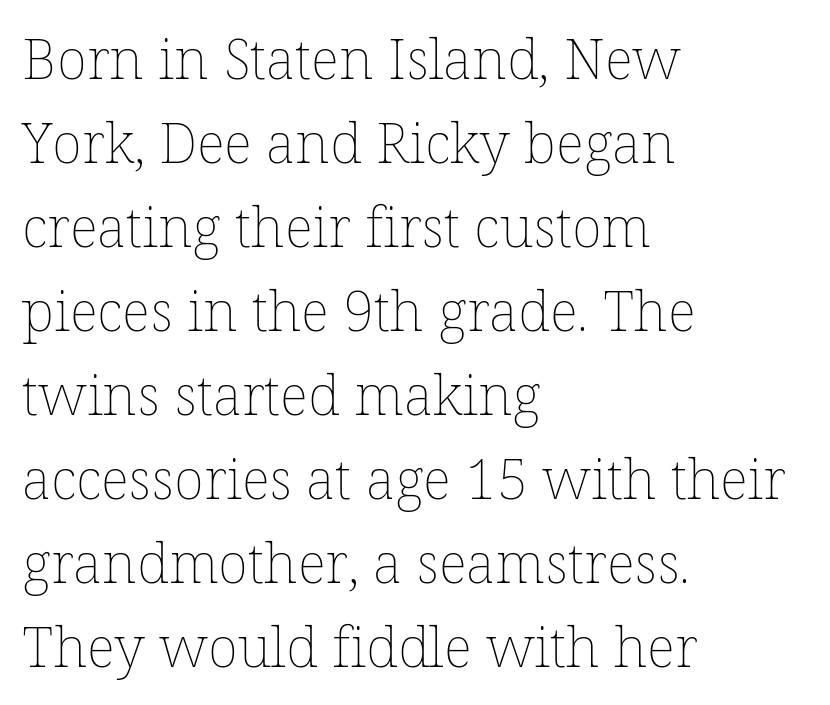
Unmarked baselines from the first word to the last. Default kerning and tracking; the words read as compact shapes. Horizontally, the lines are justified to the leading edge only. Whoever set this chose a conventional vertical rhythm. This reads as an unemphasized weight, regular at the heaviest.
